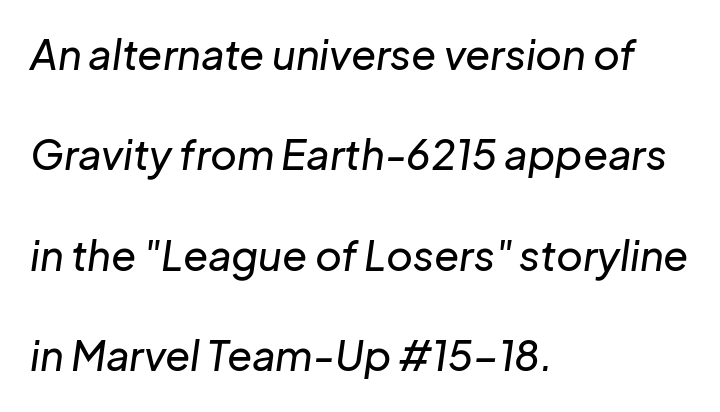
Q: Is the text italic (slanted)? A: Yes, it leans right by about 8 degrees.
Q: Is the text underlined? A: No.
Q: How is the paragraph aligned? A: Left-aligned.
Q: Is the spacing between letters normal or unusually wide? A: Normal.
Q: Is the spacing between lines tight, normal or loose? A: Loose.
Q: Width (condensed, normal, or wide)? A: Normal.
Q: Stroke contrast? A: Low.
Q: x-height? A: Medium.
Q: Monospaced? A: No.
